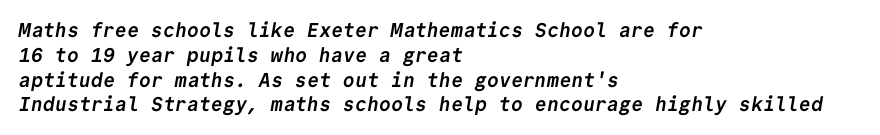
The image shows 20 px bold type; set left-aligned, line spacing 1.24x, normal letter spacing, not underlined.
